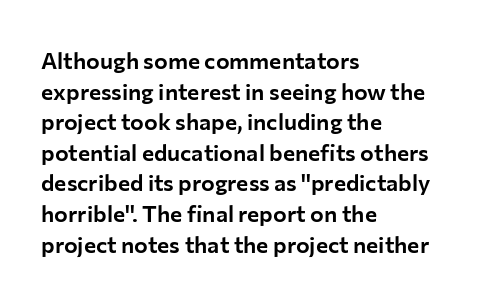
The image shows 23 px text type, upright; set left-aligned, normal line spacing (1.33x), normal letter spacing, not underlined.
